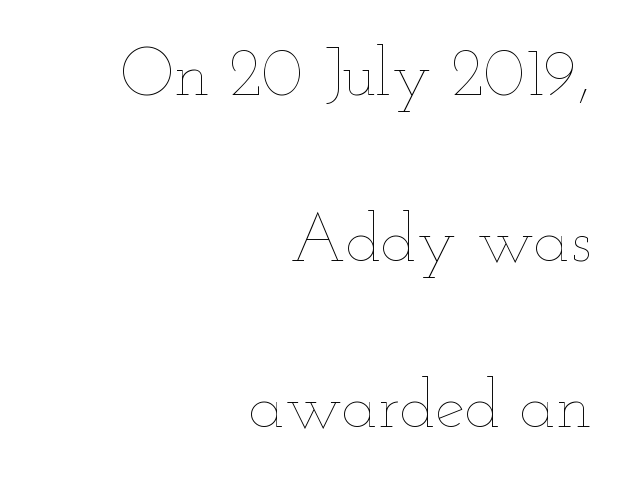
The image shows 67 px thin, wide type, upright; set right-aligned, loose line spacing (2.48x), normal letter spacing, not underlined; low stroke contrast and a small x-height.
